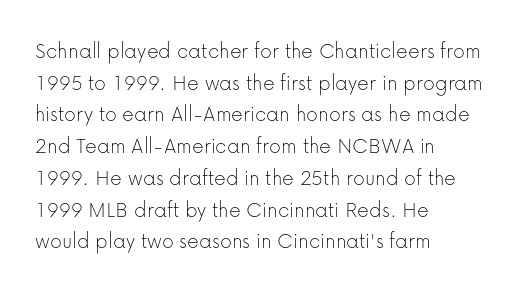
The image shows 23 px text type, upright; set left-aligned, normal line spacing (1.38x), normal letter spacing, not underlined.
